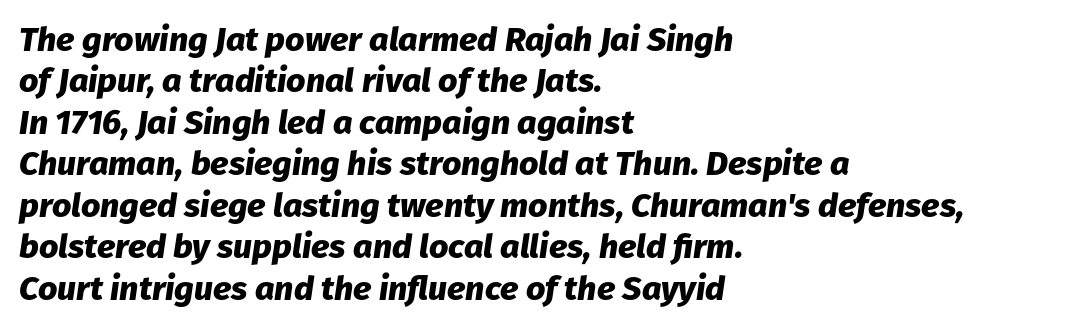
The face used here is proportionally spaced, like ordinary book or web type. These lines keep a tight, regular rhythm from letter to letter. These lines carry a lot of weight — the face is fully bold. Every character sits at an angle, as italics do. Reading down the block, your eye returns to a fixed left position each line.
